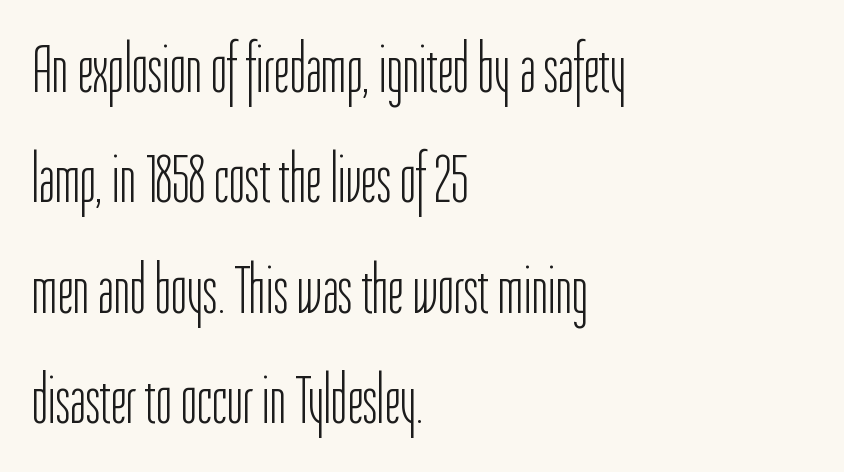
The image shows 69 px light, condensed sans-serif type, upright; set left-aligned, normal line spacing (1.6x), normal letter spacing, not underlined; low stroke contrast and a medium x-height.
